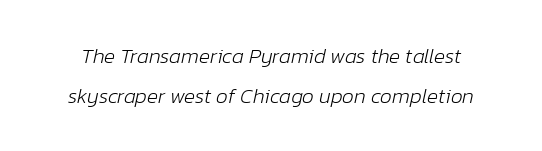
Q: Is the text bold? A: No.
Q: Is the text italic (slanted)? A: Yes, it leans right by about 12 degrees.
Q: Is the text underlined? A: No.
Q: Is the spacing between letters normal or unusually wide? A: Normal.
